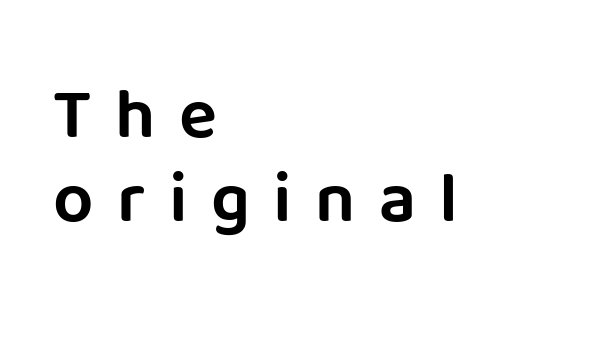
The image shows 71 px sans-serif type, upright; set left-aligned, line spacing 1.19x, unusually wide letter spacing (+0.33 em), not underlined; low stroke contrast and a large x-height.
